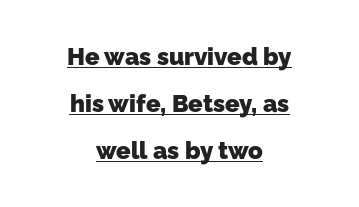
{"bold": "yes", "underline": "yes", "align": "center", "line_spacing": "loose", "line_spacing_ratio": 1.95, "letter_spacing": "normal", "letter_spacing_em": 0.0, "glyph_px": 24}
